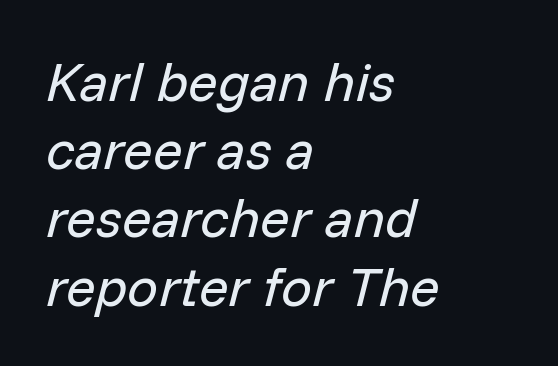
Each row of text sits above clean, open space. Does extra space separate the letters? No, they use regular spacing. Reading down the block, your eye returns to a fixed left position each line. A typesetter would mark this as italic. Here the designer chose a conventional face with non-uniform glyph widths. No heavy texture on the line: the type isn't bold.
